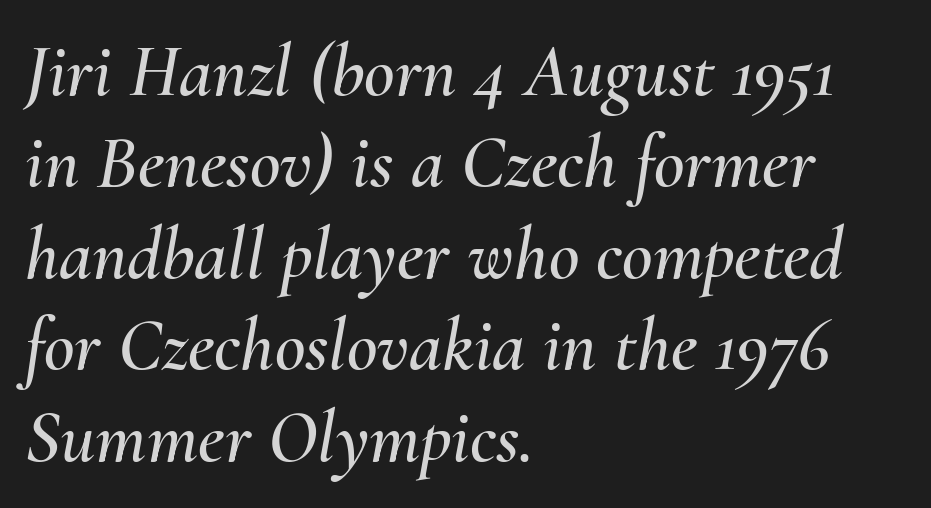
Q: Is the text italic (slanted)? A: Yes, it leans right by about 10 degrees.
Q: Is the text underlined? A: No.
Q: How is the paragraph aligned? A: Left-aligned.
Q: Is the spacing between letters normal or unusually wide? A: Normal.
Q: Width (condensed, normal, or wide)? A: Normal.
Q: Stroke contrast? A: Medium.
Q: x-height? A: Small.
Q: Monospaced? A: No.
